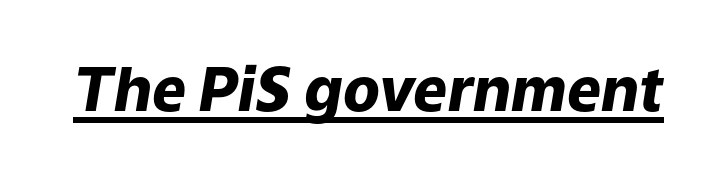
{"italic": "yes", "lean": "right", "slant_degrees": 9, "bold": "yes", "weight": "heavy", "width": "normal", "stroke_contrast": "low", "x_height": "medium", "monospaced": "no", "underline": "yes", "letter_spacing": "normal", "letter_spacing_em": 0.0, "glyph_px": 60}
